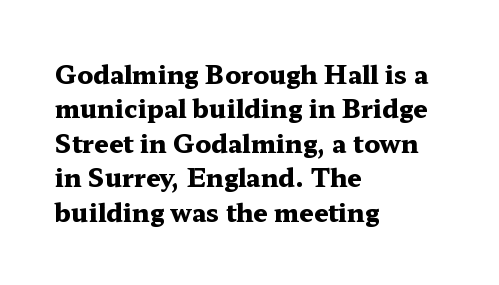
{"italic": "no", "bold": "yes", "underline": "no", "align": "left", "line_spacing": "normal", "line_spacing_ratio": 1.38, "letter_spacing": "normal", "letter_spacing_em": 0.0, "glyph_px": 25}
